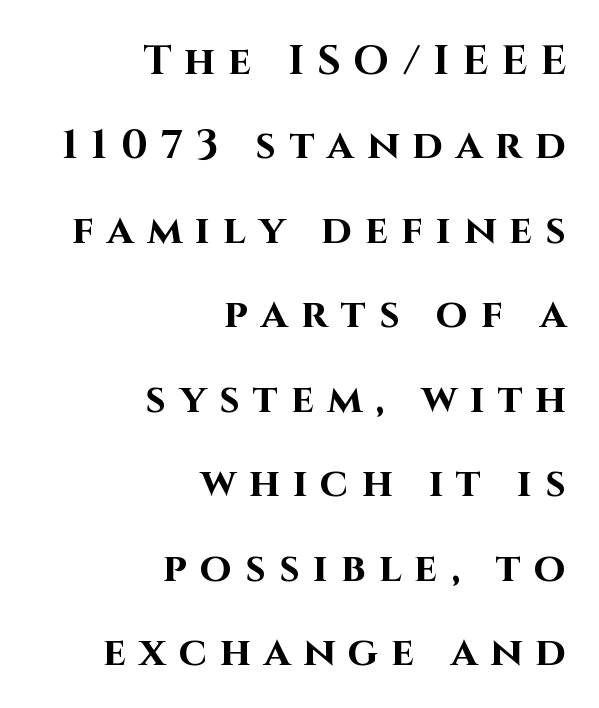
The image shows 41 px bold sans-serif type, upright; set right-aligned, loose line spacing (2.06x), unusually wide letter spacing (+0.32 em), not underlined; high stroke contrast and a large x-height.
